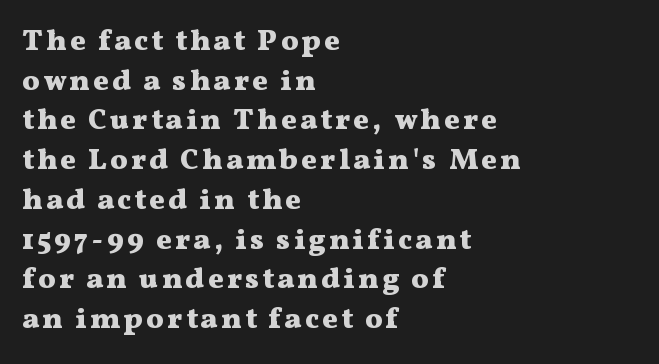
The image shows 29 px heavy, wide serif type, upright; set left-aligned, normal line spacing (1.37x), not underlined; medium stroke contrast and a medium x-height.
